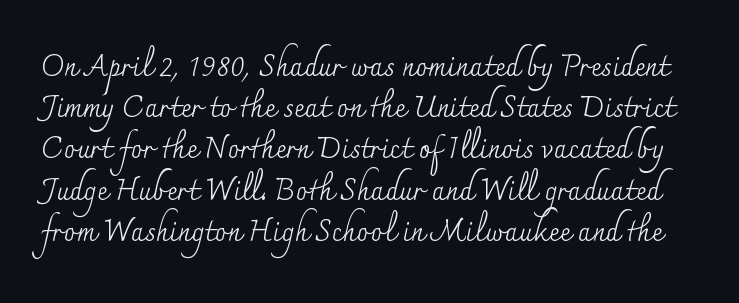
Q: Is the text bold? A: No.
Q: Is the text italic (slanted)? A: Yes.
Q: Is the typeface a serif or a sans-serif typeface? A: Serif.
Q: Is the text underlined? A: No.
Q: Is the spacing between letters normal or unusually wide? A: Normal.
Q: Is the spacing between lines tight, normal or loose? A: Normal.
Q: Width (condensed, normal, or wide)? A: Normal.
Q: Stroke contrast? A: Medium.
Q: x-height? A: Small.
Q: Monospaced? A: No.
